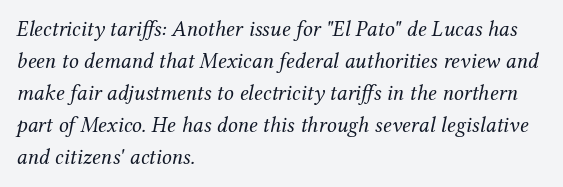
{"italic": "yes", "lean": "right", "slant_degrees": 12, "bold": "no", "underline": "no", "align": "left", "line_spacing": "normal", "line_spacing_ratio": 1.46, "letter_spacing": "normal", "letter_spacing_em": 0.0, "glyph_px": 22}
